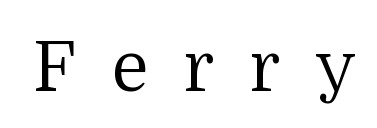
The image shows 69 px regular-weight serif type, upright; set unusually wide letter spacing (+0.5 em), not underlined; medium stroke contrast and a medium x-height.
